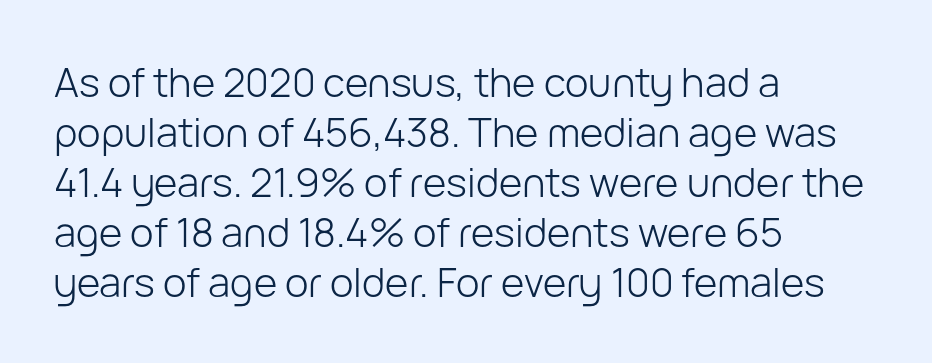
The image shows 40 px light sans-serif type, upright; set left-aligned, normal line spacing (1.25x), normal letter spacing, not underlined; low stroke contrast and a medium x-height.
